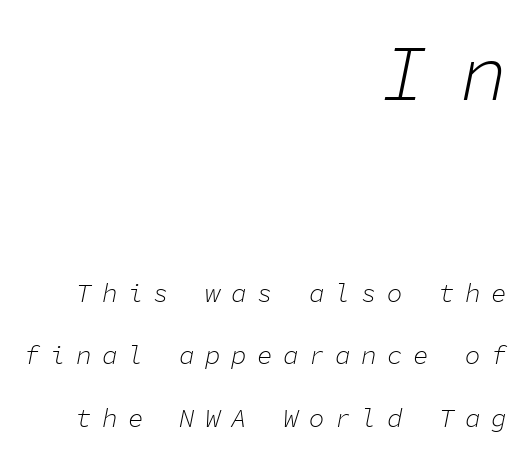
This reads as an unemphasized weight, regular at the heaviest. Vertically, the passage feels expansive, rows floating well apart. Underline: absent. Someone cranked the tracking dial way up on this one. Italic: yes, the glyphs are oblique.
